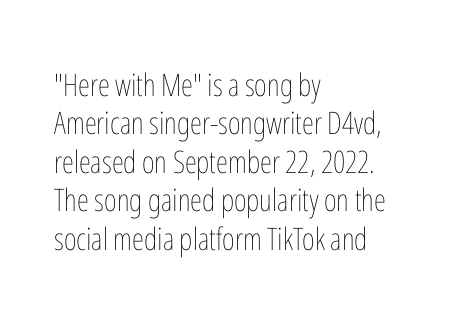
If you drew a ruler down the left edge, every line would touch it. These lines keep a tight, regular rhythm from letter to letter. Only glyphs here, with clear space below each row. Is the type heavy? It reads as light-to-regular instead. The letters stand upright; this is a roman face. A typesetter would call this proportional, since set widths differ per character.
